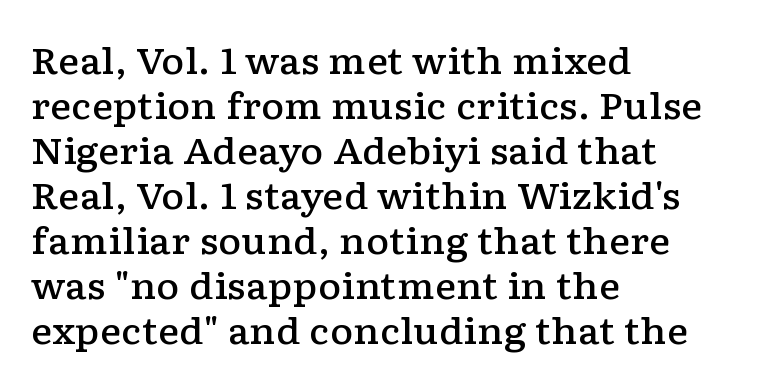
{"serif": "yes", "italic": "no", "bold": "semi", "weight": "semibold", "width": "wide", "stroke_contrast": "low", "x_height": "medium", "monospaced": "no", "underline": "no", "align": "left", "line_spacing": "normal", "line_spacing_ratio": 1.25, "letter_spacing": "normal", "letter_spacing_em": 0.0, "glyph_px": 36}
